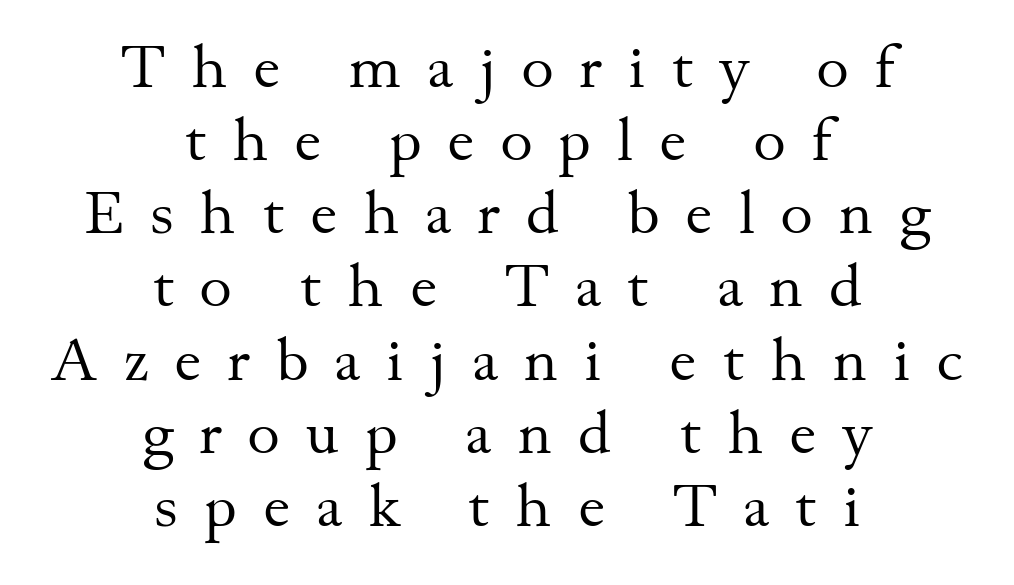
Q: Is the text bold? A: No.
Q: Is the text italic (slanted)? A: No, it is upright.
Q: Is the typeface a serif or a sans-serif typeface? A: Serif.
Q: Is the text underlined? A: No.
Q: How is the paragraph aligned? A: Centered.
Q: Is the spacing between letters normal or unusually wide? A: Unusually wide.
Q: Width (condensed, normal, or wide)? A: Normal.
Q: Stroke contrast? A: Medium.
Q: x-height? A: Small.
Q: Monospaced? A: No.
